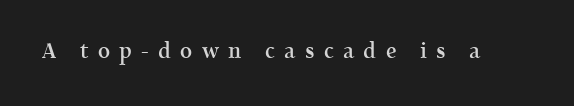
Q: Is the text bold? A: Semi-bold.
Q: Is the text italic (slanted)? A: No, it is upright.
Q: Is the text underlined? A: No.
Q: Is the spacing between letters normal or unusually wide? A: Unusually wide.
